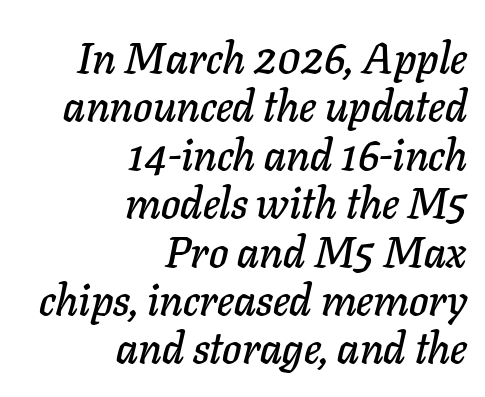
The rendering uses natural spacing where letterforms have individual widths. This rendering uses right alignment, leaving the left contour irregular. Baseline-to-baseline distance is barely more than the letter height. The zone under the glyphs is completely vacant. Italic? Definitely — the glyphs are oblique.
